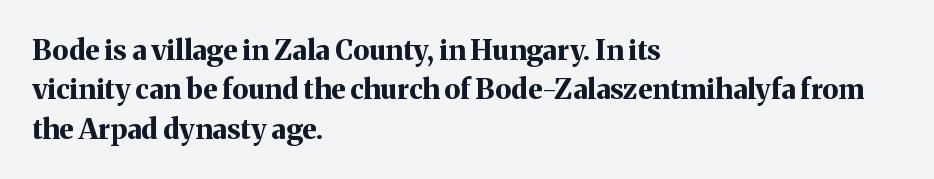
Visually the block forms a straight wall on the left and a jagged coastline on the right. Is this a sans? No — the strokes have serifs. No italicization has been applied; the sample stays upright. Pretty heavy lettering here — definitely bold. Each new line begins a customary step beneath the previous one.
